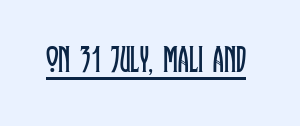
The image shows 38 px regular-weight, condensed serif type, upright; set normal letter spacing, underlined; low stroke contrast and a large x-height.
